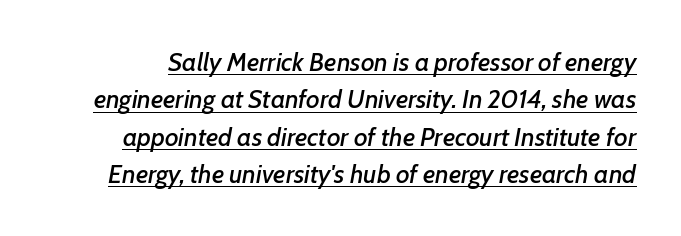
Q: Is the text italic (slanted)? A: Yes, it leans right by about 7 degrees.
Q: Is the text underlined? A: Yes.
Q: Is the spacing between letters normal or unusually wide? A: Normal.
Q: Is the spacing between lines tight, normal or loose? A: Normal.
